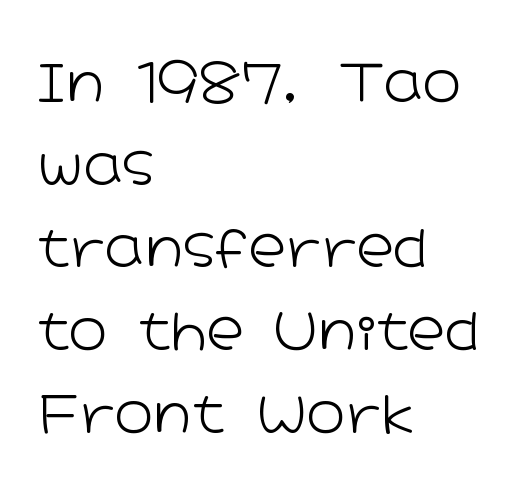
Q: Is the text bold? A: No.
Q: Is the text italic (slanted)? A: No, it is upright.
Q: Is the typeface a serif or a sans-serif typeface? A: Sans-serif.
Q: Is the text underlined? A: No.
Q: How is the paragraph aligned? A: Left-aligned.
Q: Is the spacing between letters normal or unusually wide? A: Normal.
Q: Is the spacing between lines tight, normal or loose? A: Normal.
Q: Width (condensed, normal, or wide)? A: Wide.
Q: Stroke contrast? A: Low.
Q: x-height? A: Medium.
Q: Monospaced? A: No.
